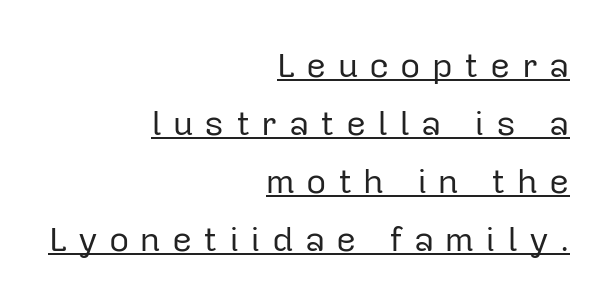
The characters are drawn with everyday or finer stroke widths. These lines are rendered in a variable-pitch font. Tracking here is generous; glyphs stand well apart from one another. This sample carries an underscore along the baseline area. A flush-right, rag-left setting is used for this passage.
